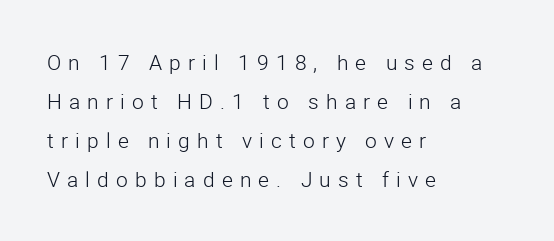
{"italic": "no", "bold": "no", "underline": "no", "align": "left", "line_spacing_ratio": 1.85, "letter_spacing": "wide", "letter_spacing_em": 0.34, "glyph_px": 21}
